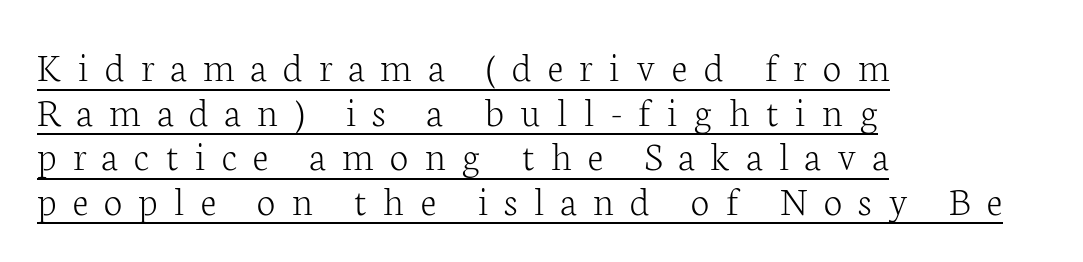
{"serif": "yes", "italic": "no", "bold": "no", "weight": "light", "width": "normal", "stroke_contrast": "low", "x_height": "medium", "monospaced": "no", "underline": "yes", "align": "left", "line_spacing": "tight", "line_spacing_ratio": 1.06, "letter_spacing": "wide", "letter_spacing_em": 0.39, "glyph_px": 42}
